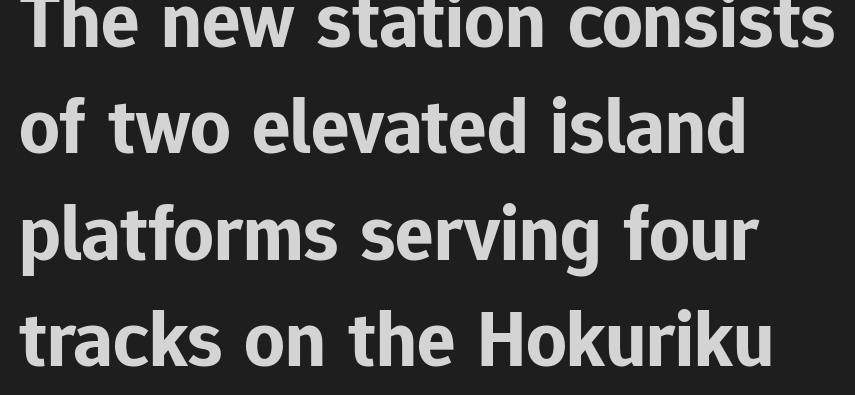
{"serif": "no", "italic": "no", "bold": "yes", "weight": "bold", "width": "normal", "stroke_contrast": "low", "x_height": "medium", "monospaced": "no", "underline": "no", "align": "left", "line_spacing": "normal", "line_spacing_ratio": 1.33, "letter_spacing": "normal", "letter_spacing_em": 0.0, "glyph_px": 80}
